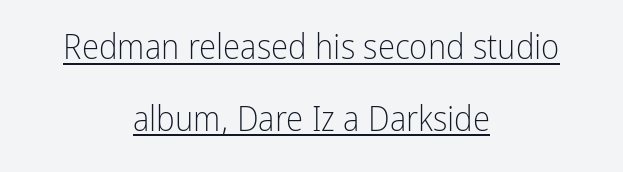
Q: Is the text bold? A: No.
Q: Is the text italic (slanted)? A: No, it is upright.
Q: Is the typeface a serif or a sans-serif typeface? A: Sans-serif.
Q: Is the text underlined? A: Yes.
Q: How is the paragraph aligned? A: Centered.
Q: Is the spacing between letters normal or unusually wide? A: Normal.
Q: Is the spacing between lines tight, normal or loose? A: Loose.
Q: Width (condensed, normal, or wide)? A: Condensed.
Q: Stroke contrast? A: Low.
Q: x-height? A: Medium.
Q: Monospaced? A: No.
